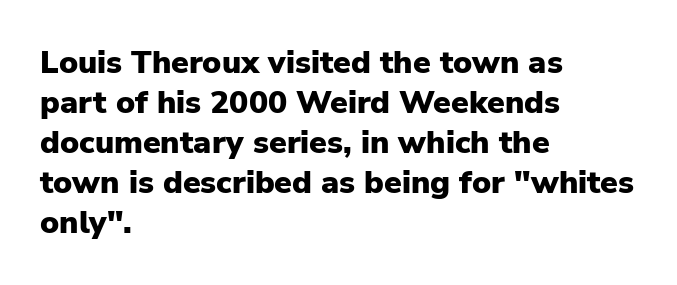
{"serif": "no", "italic": "no", "bold": "yes", "weight": "heavy", "width": "normal", "stroke_contrast": "low", "x_height": "medium", "monospaced": "no", "underline": "no", "align": "left", "line_spacing": "normal", "line_spacing_ratio": 1.25, "letter_spacing": "normal", "letter_spacing_em": 0.0, "glyph_px": 32}
